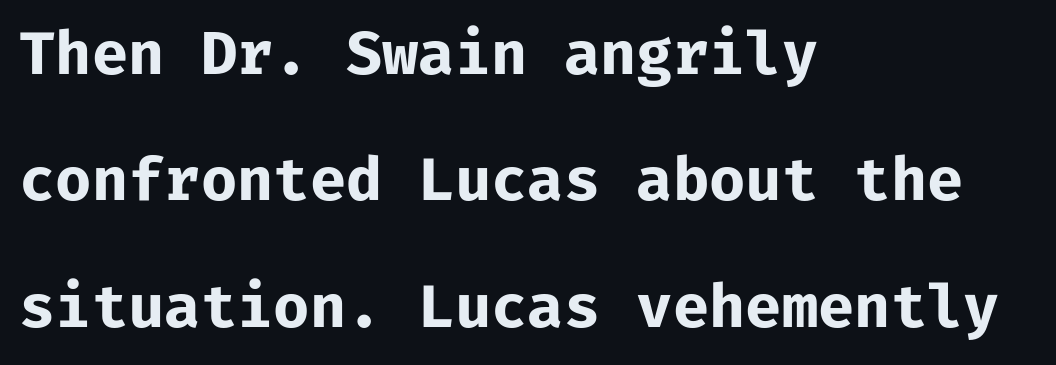
{"serif": "no", "italic": "no", "bold": "yes", "weight": "bold", "width": "normal", "stroke_contrast": "low", "x_height": "medium", "monospaced": "yes", "underline": "no", "align": "left", "line_spacing": "loose", "line_spacing_ratio": 2.14, "letter_spacing": "normal", "letter_spacing_em": 0.0, "glyph_px": 59}
